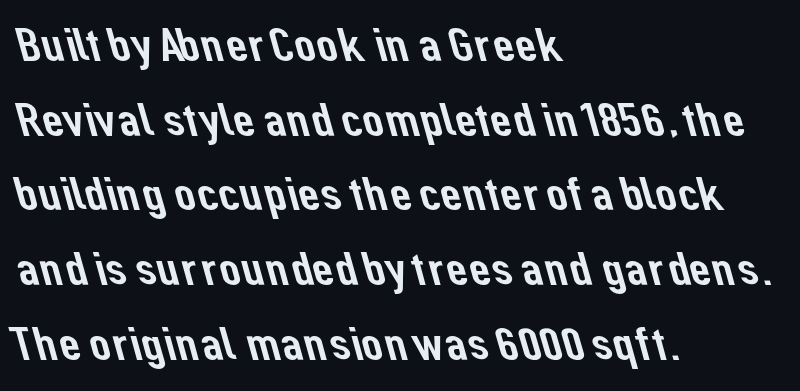
Which margin do the lines hug? The left one — the right edge is uneven. The letters advance in unequal steps, a hallmark of proportional type. Words appear dense and cohesive because spacing is normal. In terms of leading, this rendering sits right in the middle. A typesetter would label this face a sans. Descenders hang freely into open space.
